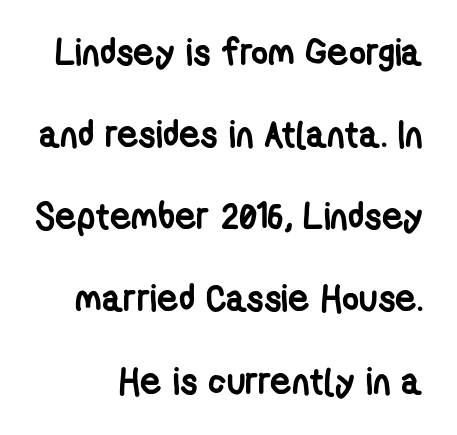
Q: Is the text bold? A: Yes.
Q: Is the typeface a serif or a sans-serif typeface? A: Sans-serif.
Q: Is the text underlined? A: No.
Q: Is the spacing between letters normal or unusually wide? A: Normal.
Q: Is the spacing between lines tight, normal or loose? A: Loose.
Q: Width (condensed, normal, or wide)? A: Condensed.
Q: Stroke contrast? A: Low.
Q: x-height? A: Medium.
Q: Monospaced? A: No.
